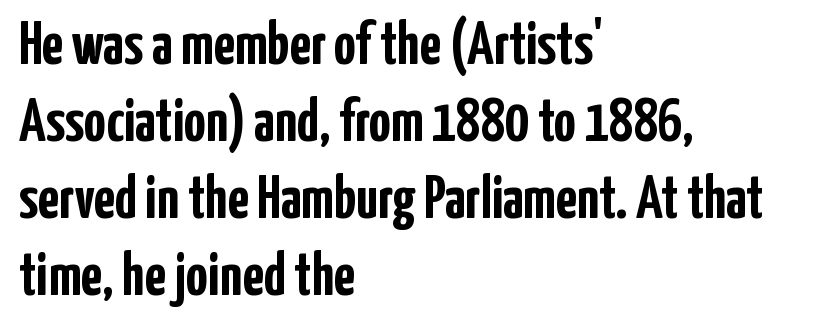
I'd call this a sans setting — the letters go barefoot. The letters advance in unequal steps, a hallmark of proportional type. Type without underlining. These lines are set flush left with a ragged right edge. The letters stand straight up with perfectly vertical stems.
